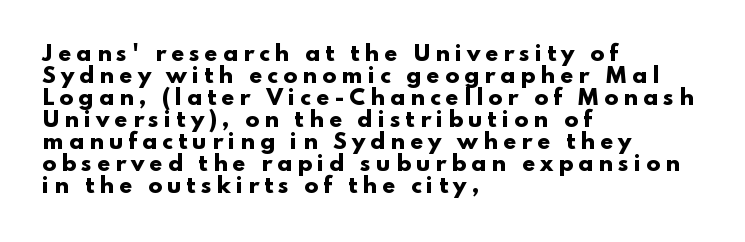
The image shows 21 px bold type, upright; set left-aligned, tight line spacing (1.05x), unusually wide letter spacing (+0.23 em), not underlined.
